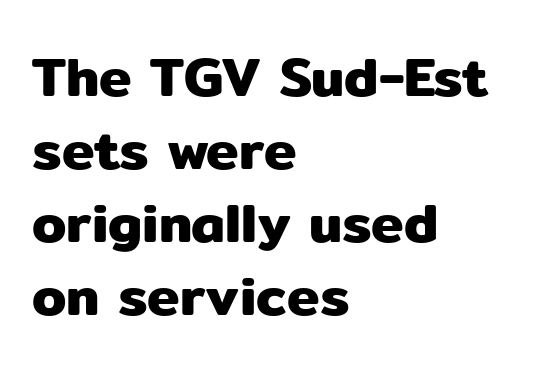
Q: Is the text italic (slanted)? A: No, it is upright.
Q: Is the typeface a serif or a sans-serif typeface? A: Sans-serif.
Q: Is the text underlined? A: No.
Q: How is the paragraph aligned? A: Left-aligned.
Q: Is the spacing between letters normal or unusually wide? A: Normal.
Q: Is the spacing between lines tight, normal or loose? A: Normal.
Q: Width (condensed, normal, or wide)? A: Normal.
Q: Stroke contrast? A: Low.
Q: x-height? A: Medium.
Q: Monospaced? A: No.
